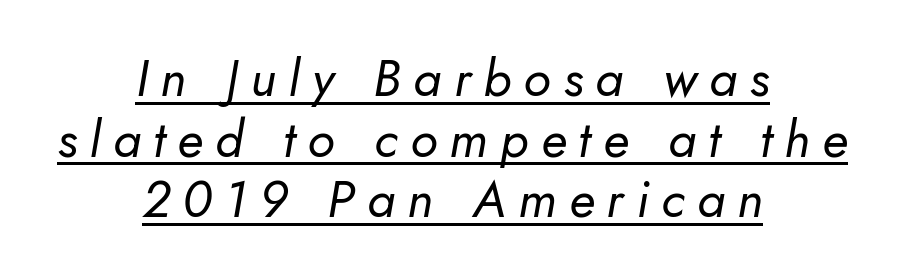
The image shows 51 px regular-weight type, italic (leaning right); set centered, line spacing 1.19x, unusually wide letter spacing (+0.24 em), underlined; low stroke contrast and a small x-height.
